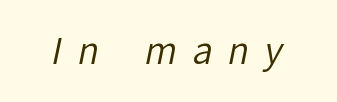
{"serif": "no", "bold": "no", "weight": "regular", "width": "normal", "stroke_contrast": "low", "x_height": "medium", "monospaced": "no", "underline": "no", "letter_spacing": "wide", "letter_spacing_em": 0.45, "glyph_px": 35}
